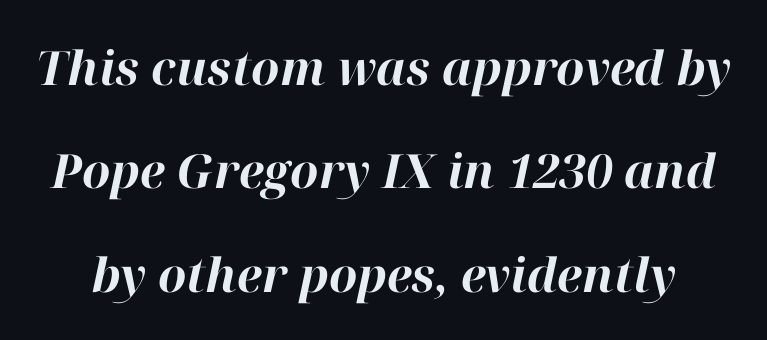
{"italic": "yes", "lean": "right", "slant_degrees": 12, "bold": "yes", "weight": "bold", "width": "normal", "stroke_contrast": "high", "x_height": "medium", "monospaced": "no", "underline": "no", "line_spacing": "loose", "line_spacing_ratio": 2.2, "letter_spacing": "normal", "letter_spacing_em": 0.0, "glyph_px": 47}
